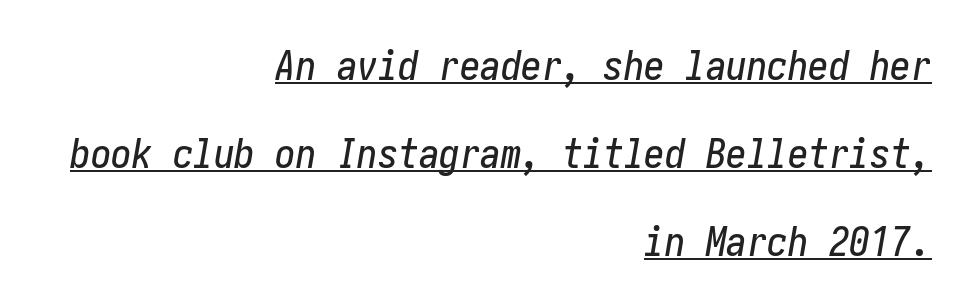
{"italic": "yes", "lean": "right", "slant_degrees": 10, "width": "condensed", "stroke_contrast": "low", "x_height": "medium", "underline": "yes", "align": "right", "line_spacing": "loose", "line_spacing_ratio": 2.15, "letter_spacing": "normal", "letter_spacing_em": 0.0, "glyph_px": 41}
